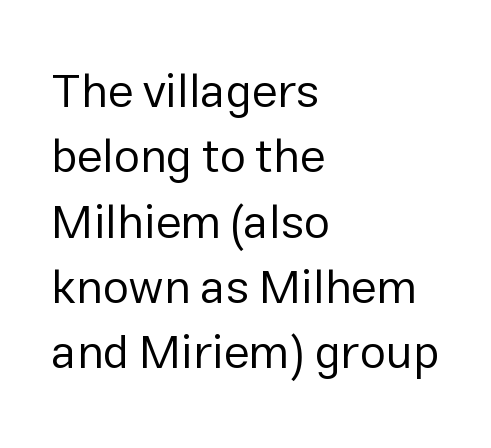
The image shows 47 px regular-weight sans-serif type, upright; set left-aligned, normal line spacing (1.39x), normal letter spacing, not underlined; low stroke contrast and a medium x-height.
